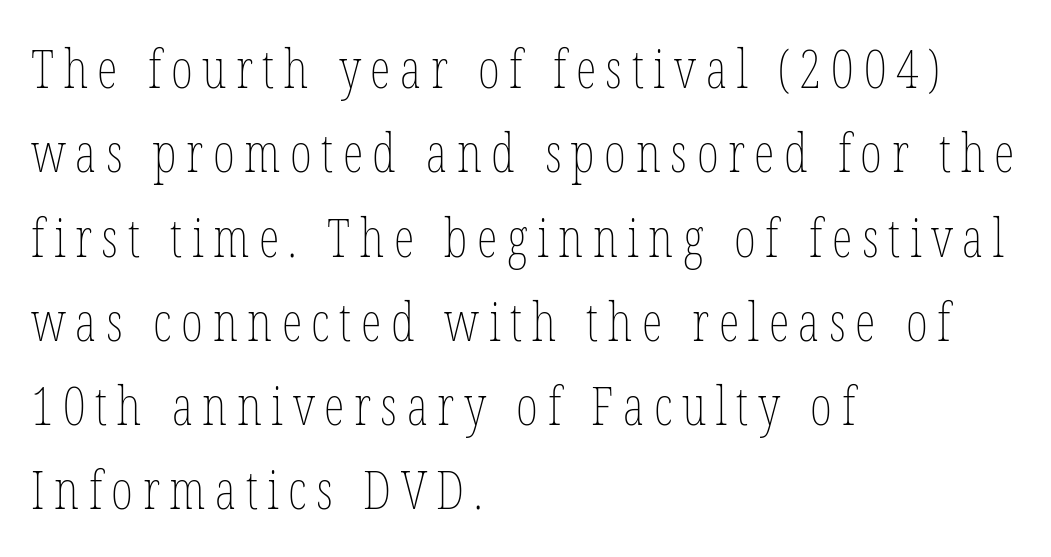
{"italic": "no", "bold": "no", "weight": "thin", "width": "condensed", "stroke_contrast": "low", "x_height": "medium", "monospaced": "no", "underline": "no", "align": "left", "line_spacing": "normal", "line_spacing_ratio": 1.59, "glyph_px": 53}
